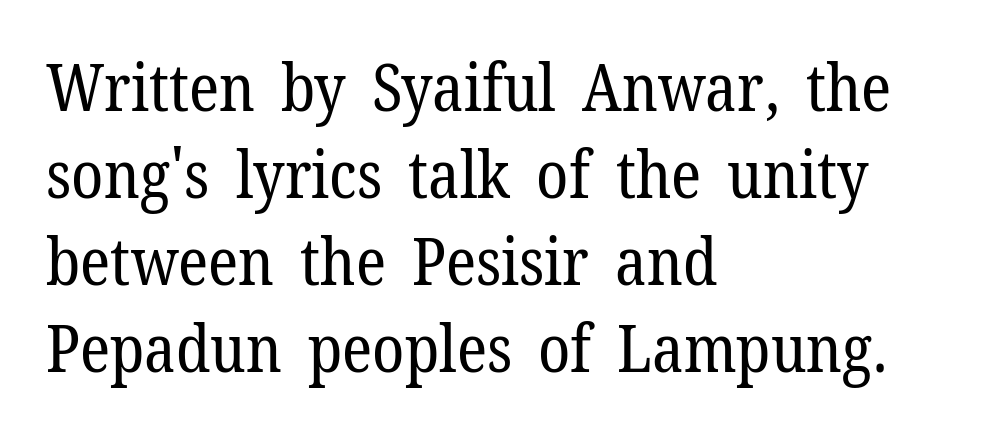
The image shows 65 px regular-weight serif type, upright; set left-aligned, normal line spacing (1.34x), normal letter spacing, not underlined; low stroke contrast and a medium x-height.
